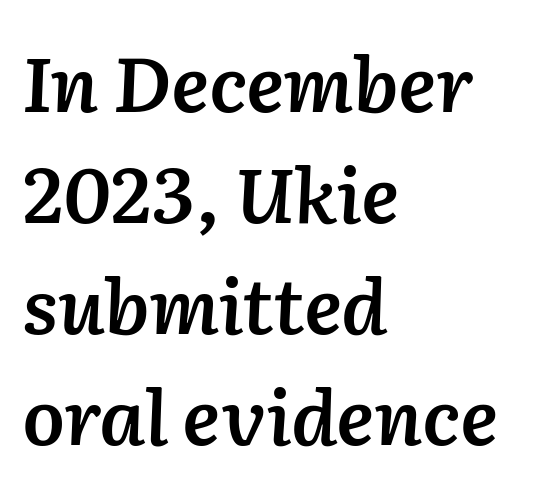
Q: Is the text bold? A: Semi-bold.
Q: Is the text italic (slanted)? A: Yes, it leans right by about 2 degrees.
Q: Is the text underlined? A: No.
Q: How is the paragraph aligned? A: Left-aligned.
Q: Is the spacing between letters normal or unusually wide? A: Normal.
Q: Is the spacing between lines tight, normal or loose? A: Normal.
Q: Width (condensed, normal, or wide)? A: Normal.
Q: Stroke contrast? A: Low.
Q: x-height? A: Medium.
Q: Monospaced? A: No.
